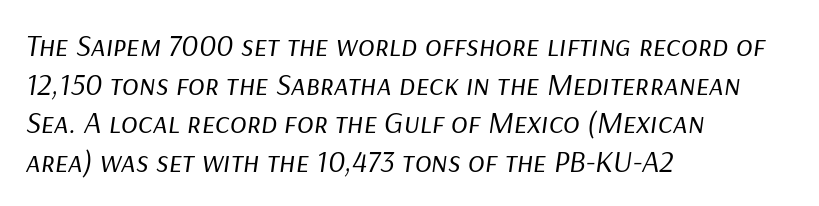
The image shows 31 px regular-weight type, italic (leaning right); set left-aligned, normal line spacing (1.25x), normal letter spacing, not underlined; low stroke contrast and a medium x-height.
